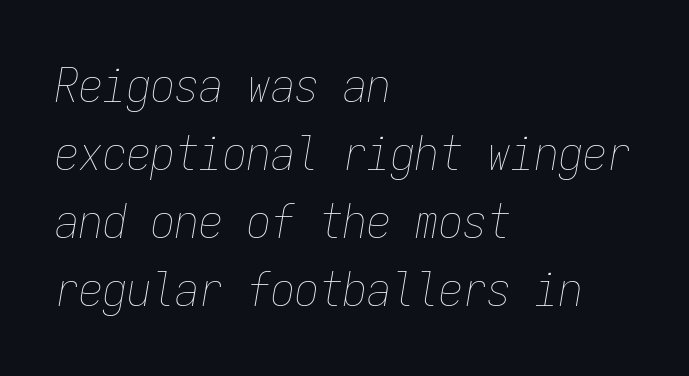
Q: Is the text bold? A: No.
Q: Is the text italic (slanted)? A: Yes, it leans right by about 9 degrees.
Q: Is the text underlined? A: No.
Q: How is the paragraph aligned? A: Left-aligned.
Q: Is the spacing between letters normal or unusually wide? A: Normal.
Q: Is the spacing between lines tight, normal or loose? A: Normal.
Q: Width (condensed, normal, or wide)? A: Condensed.
Q: Stroke contrast? A: Low.
Q: x-height? A: Medium.
Q: Monospaced? A: Yes.
